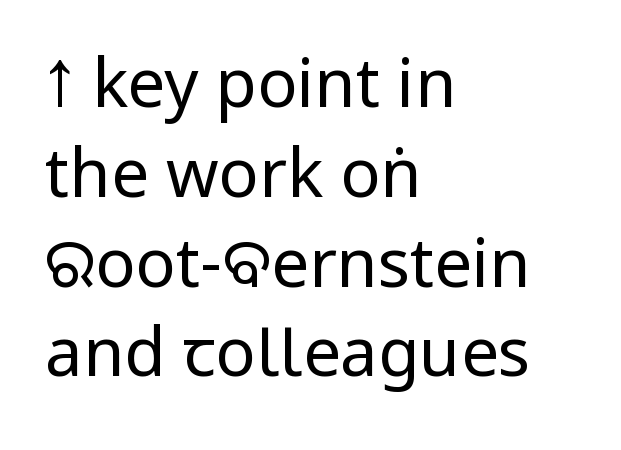
The image shows 67 px regular-weight, condensed sans-serif type, upright; set left-aligned, normal line spacing (1.34x), normal letter spacing, not underlined; low stroke contrast and a large x-height.
